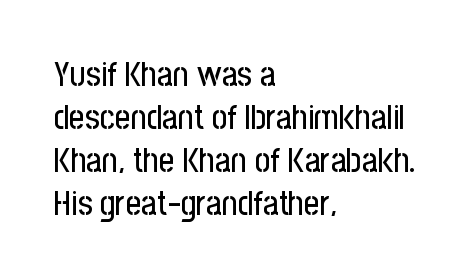
The image shows 34 px condensed sans-serif type, upright; set left-aligned, normal line spacing (1.26x), normal letter spacing, not underlined; low stroke contrast and a medium x-height.
